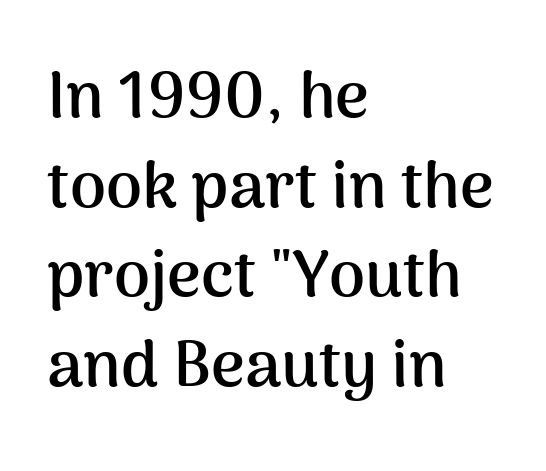
The image shows 65 px semibold sans-serif type, upright; set left-aligned, normal line spacing (1.38x), normal letter spacing, not underlined; medium stroke contrast and a medium x-height.
